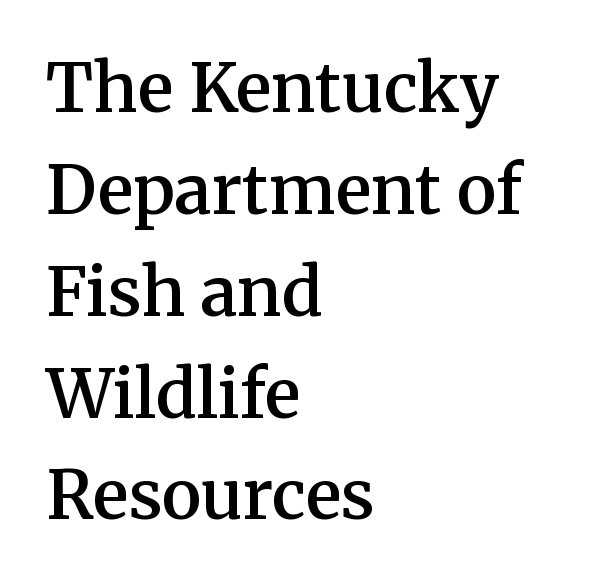
The image shows 67 px semibold serif type, upright; set left-aligned, normal line spacing (1.52x), normal letter spacing, not underlined; medium stroke contrast and a medium x-height.
